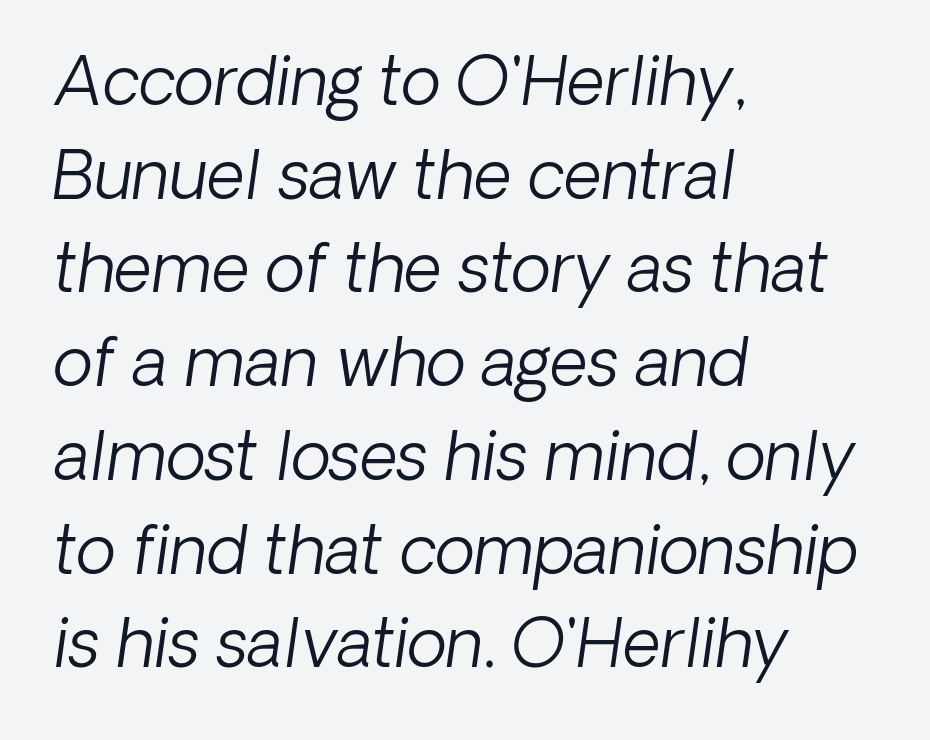
{"italic": "yes", "lean": "right", "slant_degrees": 8, "bold": "no", "weight": "light", "width": "normal", "stroke_contrast": "low", "x_height": "medium", "monospaced": "no", "underline": "no", "align": "left", "line_spacing": "normal", "line_spacing_ratio": 1.42, "letter_spacing": "normal", "letter_spacing_em": 0.0, "glyph_px": 66}
